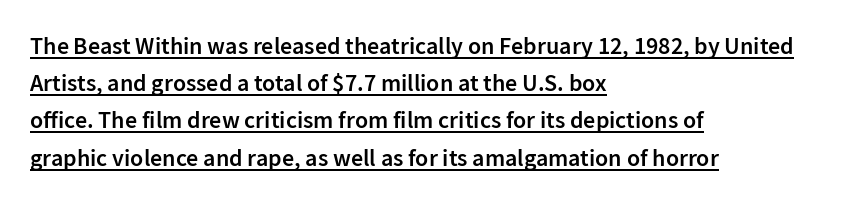
{"italic": "no", "bold": "semi", "underline": "yes", "align": "left", "line_spacing": "normal", "line_spacing_ratio": 1.55, "letter_spacing": "normal", "letter_spacing_em": 0.0, "glyph_px": 24}
